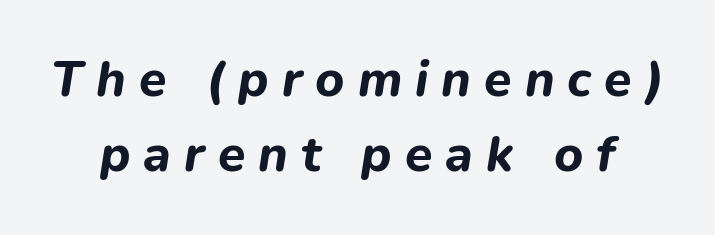
Each row of text sits above clean, open space. Note the varied advance widths — an 'i' is clearly narrower than an 'm'. As a designer I'd log this as weight 700, bold. Students, observe: this is what conventionally led text looks like. Caption: expanded tracking, letters set apart. Italic? Definitely — the glyphs are oblique.
